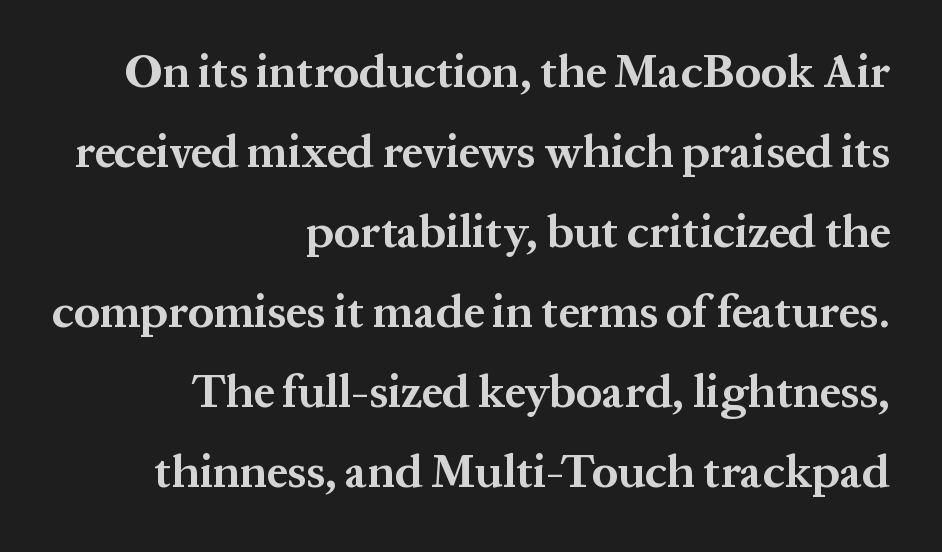
To sum up the face: it has serifs. Do the characters align in a grid? No, the font is proportional. These lines were composed using upright roman letters. Set as a true bold cut, around the 700 mark. The typesetter chose a ragged-left arrangement here.
